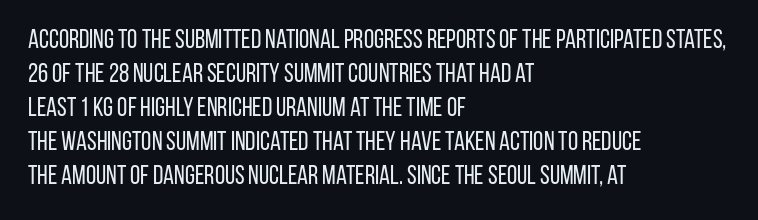
{"italic": "no", "bold": "no", "underline": "no", "align": "left", "line_spacing": "normal", "line_spacing_ratio": 1.31, "letter_spacing": "normal", "letter_spacing_em": 0.0, "glyph_px": 26}
